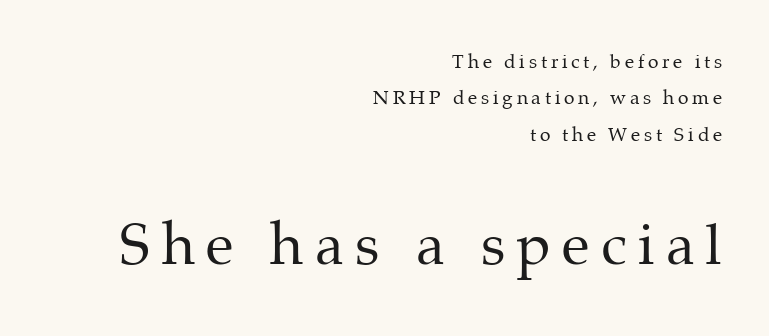
Posture: vertical. Widely set lines give the paragraph a tall, airy silhouette. The passage shown has open, widely tracked lettering throughout. These two chunks differ in scale, with the bottom chunk taking the larger measure. A flush-right, rag-left setting is used for this passage. Glance below the letters and you will spot only blank space.
